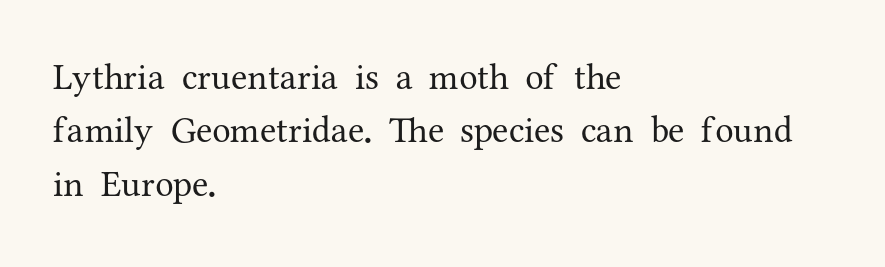
Q: Is the text bold? A: No.
Q: Is the text italic (slanted)? A: No, it is upright.
Q: Is the typeface a serif or a sans-serif typeface? A: Serif.
Q: Is the text underlined? A: No.
Q: How is the paragraph aligned? A: Left-aligned.
Q: Is the spacing between letters normal or unusually wide? A: Normal.
Q: Is the spacing between lines tight, normal or loose? A: Normal.
Q: Width (condensed, normal, or wide)? A: Normal.
Q: Stroke contrast? A: Medium.
Q: x-height? A: Medium.
Q: Monospaced? A: No.
